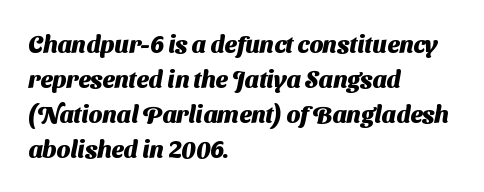
Q: Is the text bold? A: Yes.
Q: Is the text underlined? A: No.
Q: How is the paragraph aligned? A: Left-aligned.
Q: Is the spacing between letters normal or unusually wide? A: Normal.
Q: Is the spacing between lines tight, normal or loose? A: Normal.
